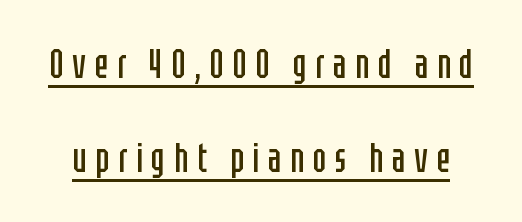
Q: Is the text bold? A: No.
Q: Is the text italic (slanted)? A: No, it is upright.
Q: Is the typeface a serif or a sans-serif typeface? A: Sans-serif.
Q: Is the text underlined? A: Yes.
Q: Is the spacing between letters normal or unusually wide? A: Unusually wide.
Q: Is the spacing between lines tight, normal or loose? A: Loose.
Q: Width (condensed, normal, or wide)? A: Condensed.
Q: Stroke contrast? A: Low.
Q: x-height? A: Large.
Q: Monospaced? A: No.
